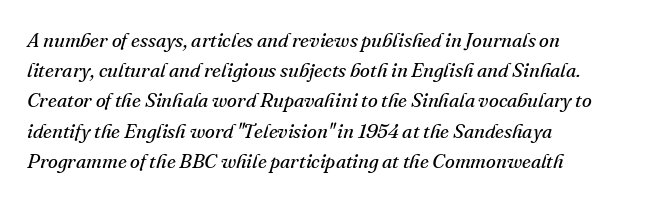
Q: Is the text bold? A: No.
Q: Is the text italic (slanted)? A: Yes, it leans right by about 16 degrees.
Q: Is the text underlined? A: No.
Q: How is the paragraph aligned? A: Left-aligned.
Q: Is the spacing between letters normal or unusually wide? A: Normal.
Q: Is the spacing between lines tight, normal or loose? A: Normal.
